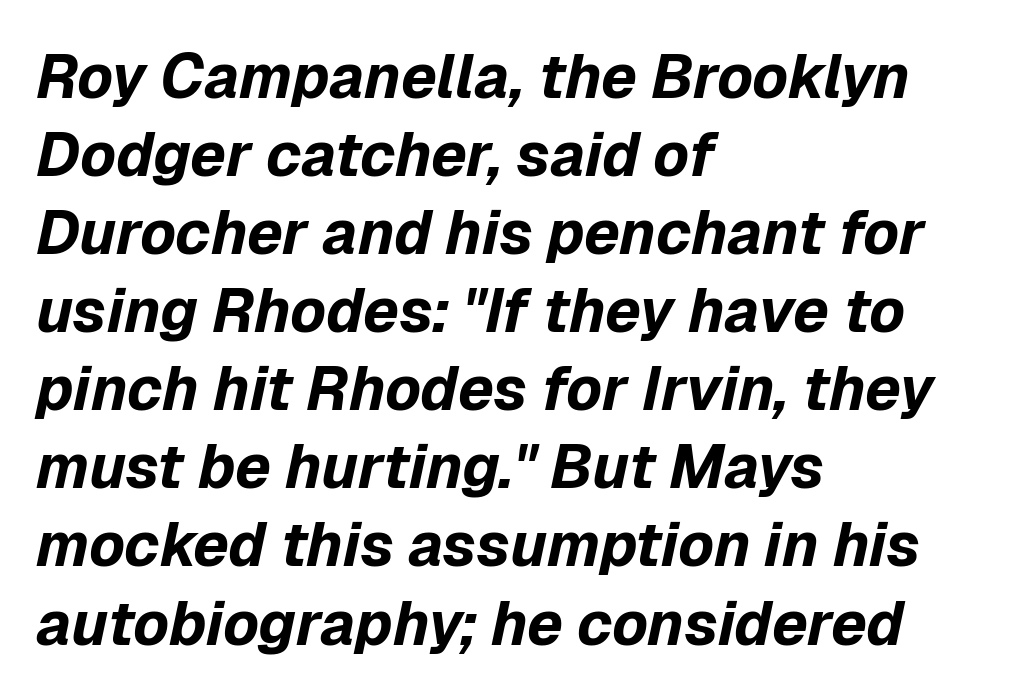
Bold? Absolutely — the strokes are thick and heavy. Inter-character spacing is left at the font's built-in metrics. The compositor pushed each line to the left boundary. Style check: oblique. The rows are spaced the way most documents space them.
